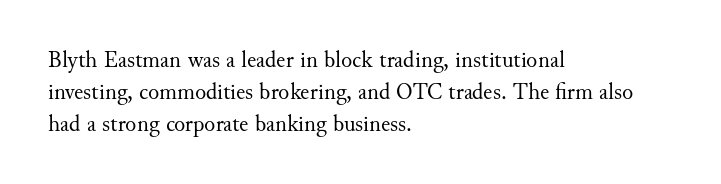
Q: Is the text bold? A: No.
Q: Is the text italic (slanted)? A: No, it is upright.
Q: Is the text underlined? A: No.
Q: How is the paragraph aligned? A: Left-aligned.
Q: Is the spacing between letters normal or unusually wide? A: Normal.
Q: Is the spacing between lines tight, normal or loose? A: Normal.
